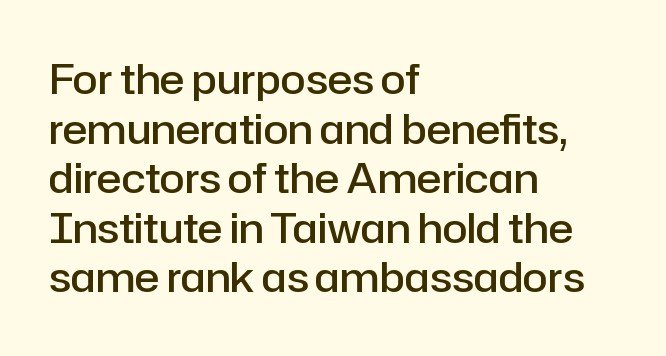
The image shows 41 px semibold sans-serif type, upright; set left-aligned, line spacing 1.21x, normal letter spacing, not underlined; low stroke contrast and a medium x-height.
